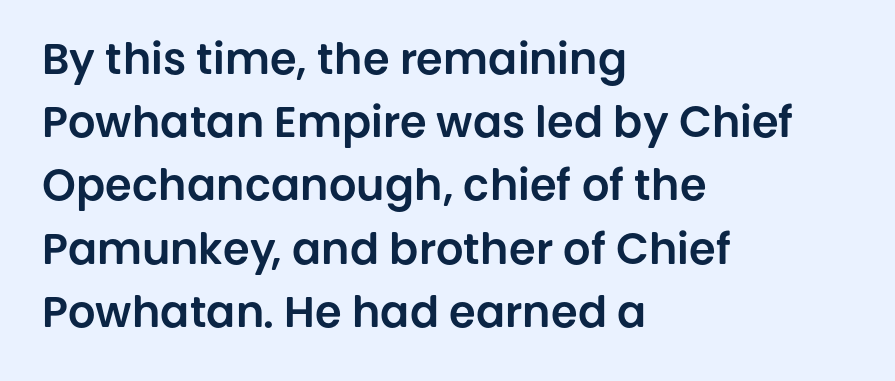
{"serif": "no", "italic": "no", "width": "normal", "stroke_contrast": "low", "x_height": "large", "monospaced": "no", "underline": "no", "align": "left", "line_spacing": "normal", "line_spacing_ratio": 1.47, "letter_spacing": "normal", "letter_spacing_em": 0.0, "glyph_px": 43}
